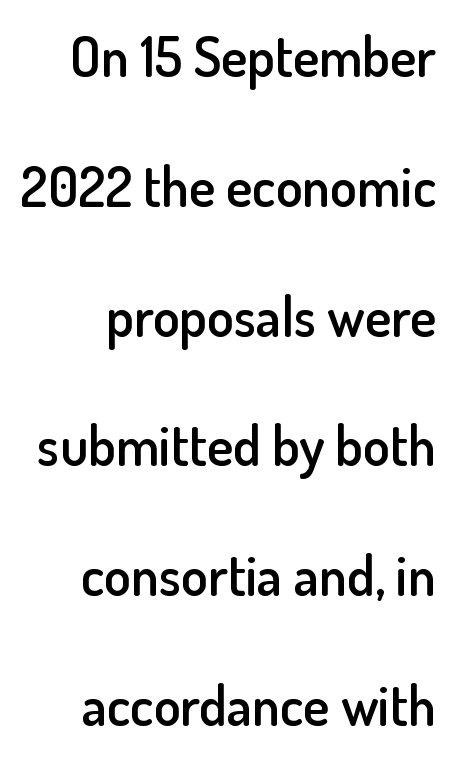
Q: Is the text bold? A: Semi-bold.
Q: Is the text italic (slanted)? A: No, it is upright.
Q: Is the typeface a serif or a sans-serif typeface? A: Sans-serif.
Q: Is the text underlined? A: No.
Q: Is the spacing between letters normal or unusually wide? A: Normal.
Q: Is the spacing between lines tight, normal or loose? A: Loose.
Q: Width (condensed, normal, or wide)? A: Normal.
Q: Stroke contrast? A: Low.
Q: x-height? A: Small.
Q: Monospaced? A: No.
